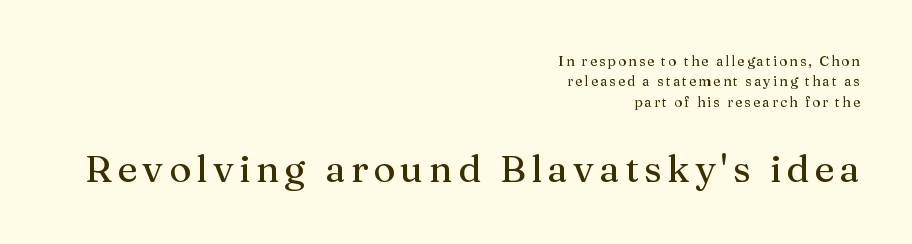
{"serif": "yes", "italic": "no", "width": "normal", "stroke_contrast": "medium", "x_height": "medium", "monospaced": "no", "underline": "no", "align": "right", "line_spacing": "normal", "line_spacing_ratio": 1.46, "larger_block": "second", "size_ratio": 2.71, "glyph_px": 38}
